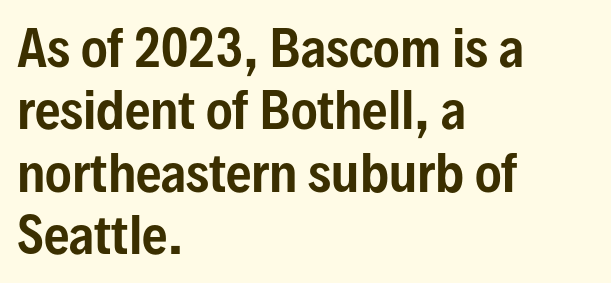
The image shows 50 px condensed sans-serif type, upright; set left-aligned, normal line spacing (1.25x), normal letter spacing, not underlined; low stroke contrast and a medium x-height.
